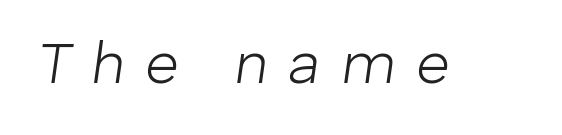
The image shows 58 px light type, italic (leaning right); set unusually wide letter spacing (+0.35 em), not underlined; low stroke contrast and a medium x-height.
